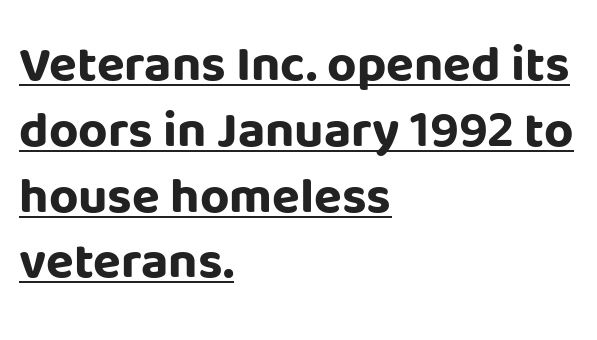
Typesetter's note: full bold, strokes at maximum text heaviness. The letters advance in unequal steps, a hallmark of proportional type. This sample uses an upright cut, with every glyph sitting square on the baseline. Notice how the passage keeps a crisp vertical edge on the left only. Check where the strokes stop: nothing finishes them off — pure sans.
